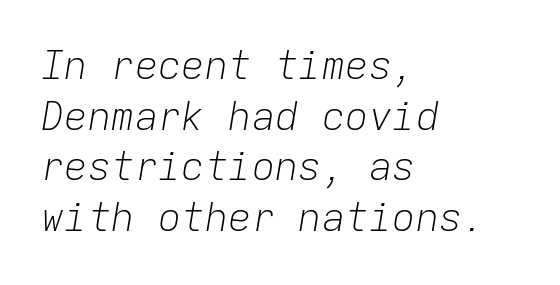
{"italic": "yes", "lean": "right", "slant_degrees": 9, "bold": "no", "weight": "light", "width": "normal", "stroke_contrast": "low", "x_height": "medium", "monospaced": "yes", "underline": "no", "align": "left", "line_spacing": "normal", "line_spacing_ratio": 1.3, "letter_spacing": "normal", "letter_spacing_em": 0.0, "glyph_px": 39}
